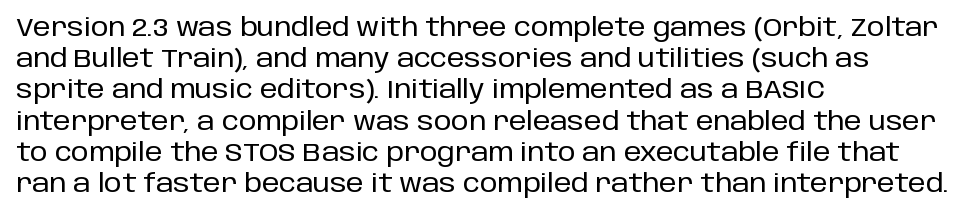
The image shows 25 px text type, upright; set left-aligned, normal line spacing (1.25x), normal letter spacing, not underlined.
